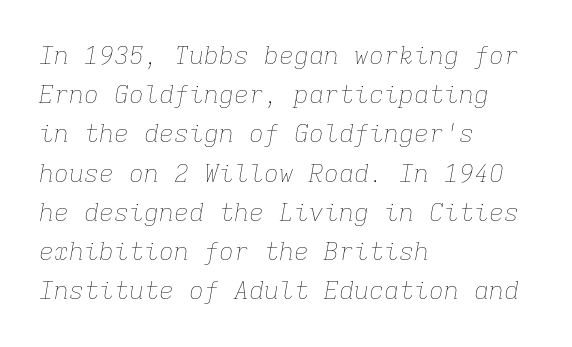
Q: Is the text bold? A: No.
Q: Is the text italic (slanted)? A: Yes, it leans right by about 9 degrees.
Q: Is the text underlined? A: No.
Q: How is the paragraph aligned? A: Left-aligned.
Q: Is the spacing between letters normal or unusually wide? A: Normal.
Q: Is the spacing between lines tight, normal or loose? A: Normal.
